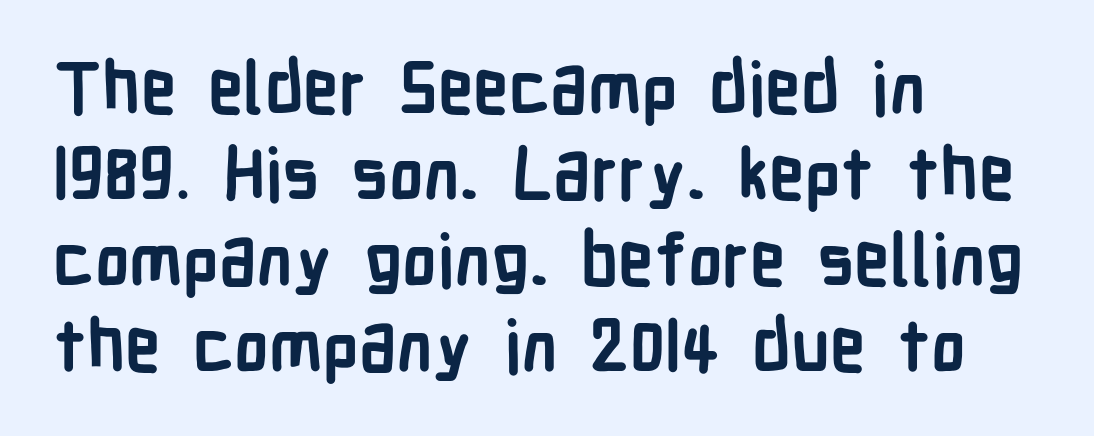
{"serif": "no", "italic": "no", "bold": "yes", "weight": "semibold", "width": "condensed", "stroke_contrast": "low", "x_height": "medium", "monospaced": "no", "underline": "no", "align": "left", "line_spacing_ratio": 1.21, "letter_spacing": "normal", "letter_spacing_em": 0.0, "glyph_px": 71}
